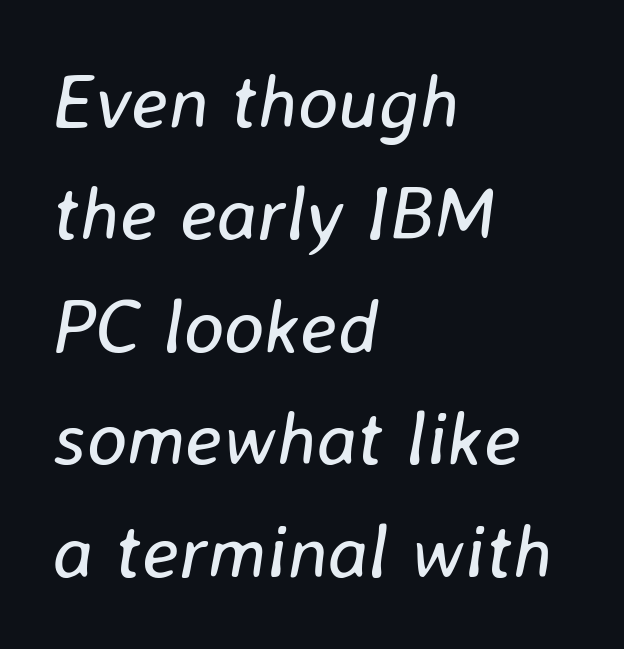
Letter spacing: default. Heaviness? Minimal to ordinary, like unemphasized prose. This rendering features lettering with no underline. Emphasis-style slanted type is in use. Layout note: lines flush left.
